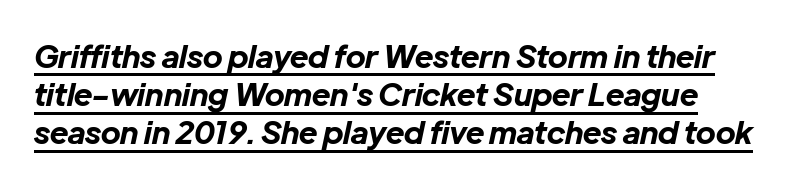
Looks like someone drew a line under every word here. I'd describe the lettering as bold — thick and assertive. Note the varied advance widths — an 'i' is clearly narrower than an 'm'. Tall strokes in this sample are angled rather than plumb. Is the letter spacing exaggerated? No — it looks like the ordinary default.
